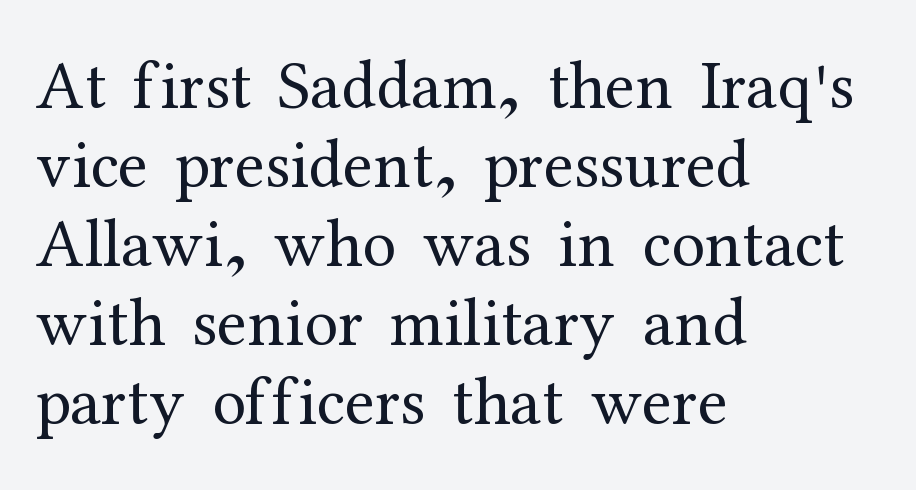
Quick note: underline off. Every row of glyphs begins at an identical x-position on the left. The horizontal fit of the characters is conventional and even. Rendered with straight, roman letterforms.
